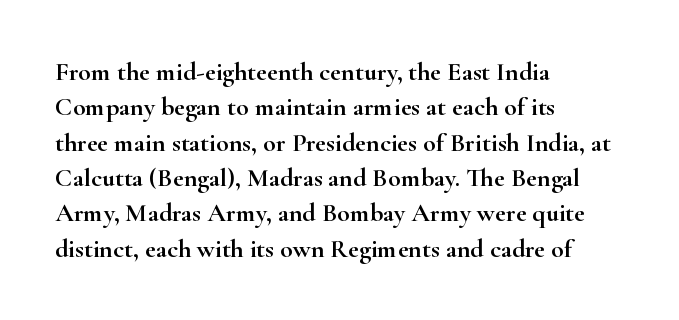
The image shows 26 px text type, upright; set left-aligned, normal line spacing (1.36x), normal letter spacing, not underlined.
